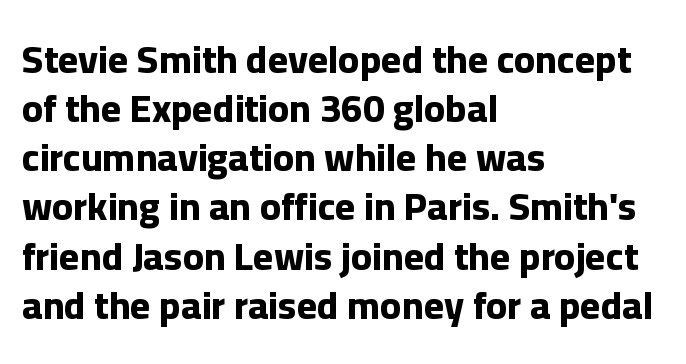
Q: Is the text bold? A: Yes.
Q: Is the text italic (slanted)? A: No, it is upright.
Q: Is the typeface a serif or a sans-serif typeface? A: Sans-serif.
Q: Is the text underlined? A: No.
Q: How is the paragraph aligned? A: Left-aligned.
Q: Is the spacing between letters normal or unusually wide? A: Normal.
Q: Is the spacing between lines tight, normal or loose? A: Normal.
Q: Width (condensed, normal, or wide)? A: Normal.
Q: Stroke contrast? A: Low.
Q: x-height? A: Medium.
Q: Monospaced? A: No.
